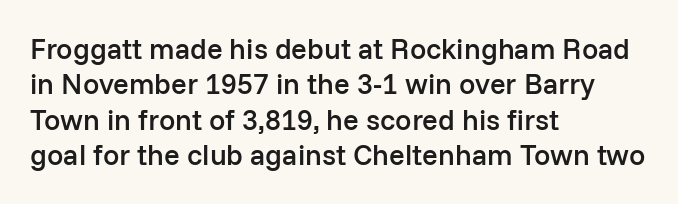
The image shows 29 px semibold sans-serif type, upright; set left-aligned, line spacing 1.22x, normal letter spacing, not underlined; low stroke contrast and a medium x-height.
